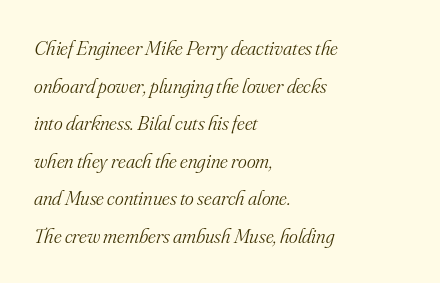
Q: Is the text bold? A: No.
Q: Is the text italic (slanted)? A: Yes, it leans right by about 16 degrees.
Q: Is the text underlined? A: No.
Q: How is the paragraph aligned? A: Left-aligned.
Q: Is the spacing between letters normal or unusually wide? A: Normal.
